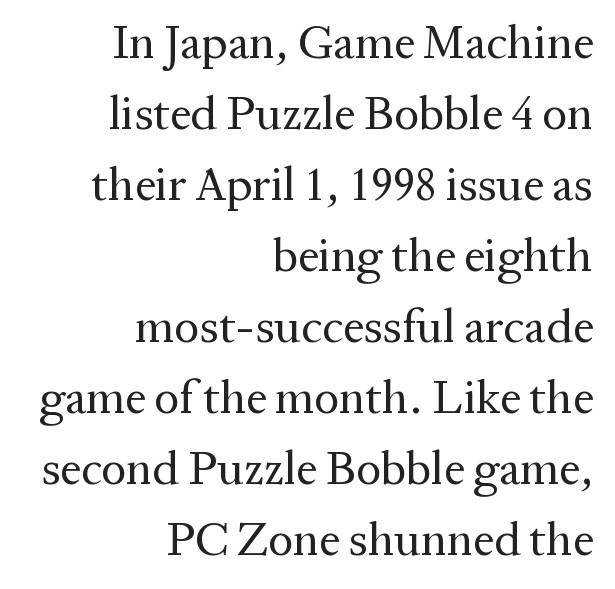
The rendering uses a moderate line-height, typical for paragraphs. Quick note: not italic, upright. Quick note: underline off. Nothing heavy about these letters — not bold at all.
